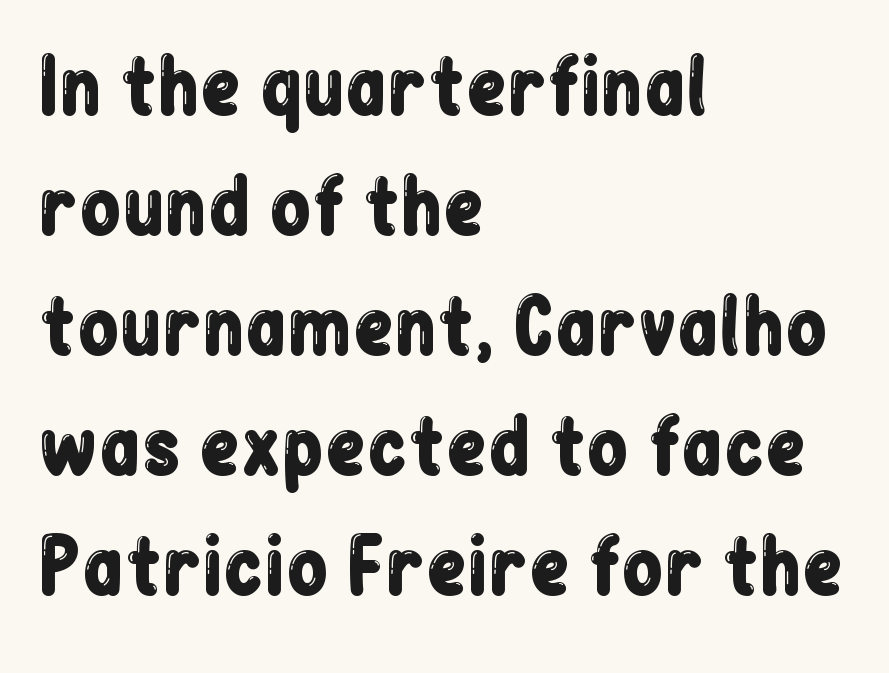
{"serif": "no", "italic": "no", "width": "condensed", "stroke_contrast": "low", "x_height": "medium", "monospaced": "no", "underline": "no", "align": "left", "line_spacing": "normal", "line_spacing_ratio": 1.6, "letter_spacing": "normal", "letter_spacing_em": 0.0, "glyph_px": 75}
